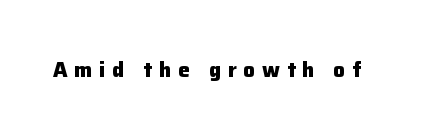
Honestly, the letter spacing is so wide it's the main thing you notice. The axis of the letterforms is exactly vertical. Only glyphs here, with clear space below each row. Students, this is bold: see how much ink each stroke carries.
